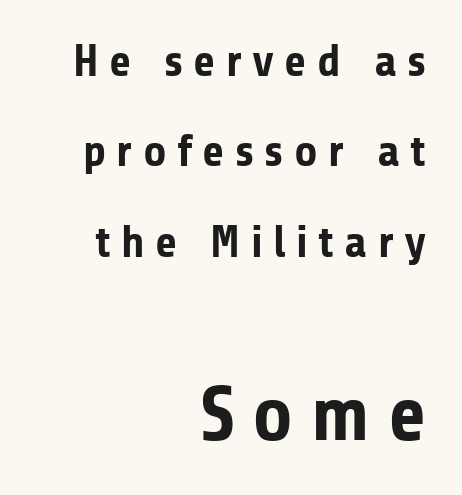
Plenty of ink on the page — the face is bold. Check under the words: just untouched page. Here the glyphs are tracked loosely, breaking word shapes into spaced letters. Does the leading feel generous? Absolutely, it's lavish. Small over large — that's the arrangement of the two blocks here. Nothing sits at the stroke ends, so this counts as sans-serif.
